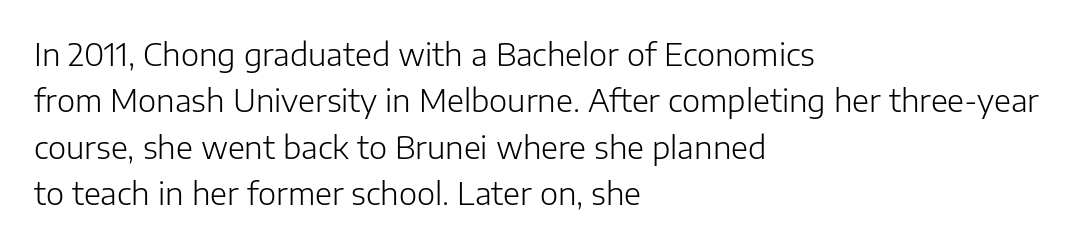
Honestly, the row spacing looks completely unremarkable. Just letters on the line, the space beneath them empty. These lines are composed in type without serifs. Every character sits straight up, as roman type does. Layout note: lines flush left. On a weight scale, this lands at 450 or below.
